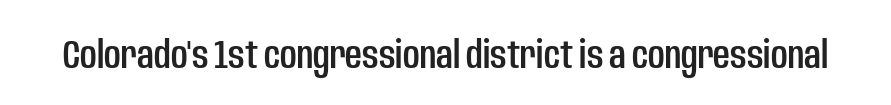
Between one letter and the next there's only the usual sliver of space. The rendering shows plain stroke endings on the letterforms — a sans-serif design. Proportional: the letters do not fall into vertical columns. Honestly, there is no underline to notice here at all.
